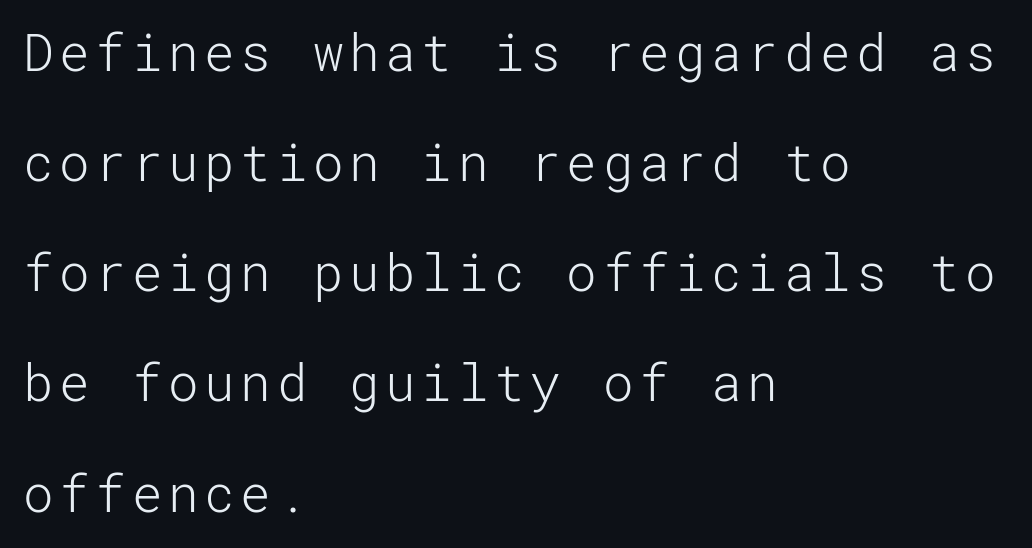
The image shows 51 px light sans-serif type, upright; set left-aligned, loose line spacing (2.16x), not underlined; low stroke contrast and a medium x-height.
